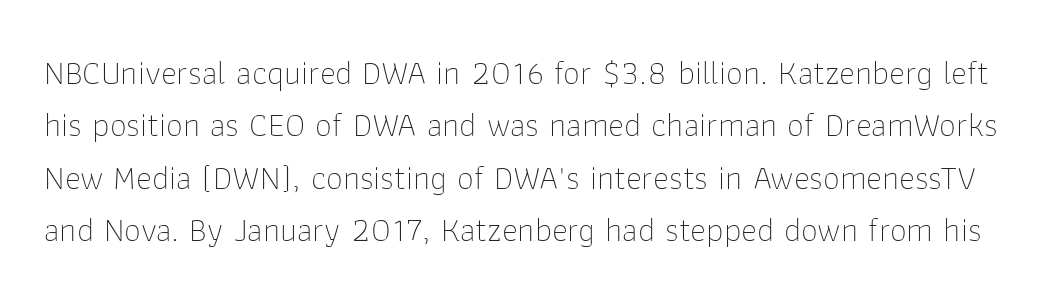
Q: Is the text bold? A: No.
Q: Is the text italic (slanted)? A: No, it is upright.
Q: Is the typeface a serif or a sans-serif typeface? A: Sans-serif.
Q: Is the text underlined? A: No.
Q: Is the spacing between letters normal or unusually wide? A: Normal.
Q: Is the spacing between lines tight, normal or loose? A: Normal.
Q: Width (condensed, normal, or wide)? A: Normal.
Q: Stroke contrast? A: Low.
Q: x-height? A: Medium.
Q: Monospaced? A: No.
